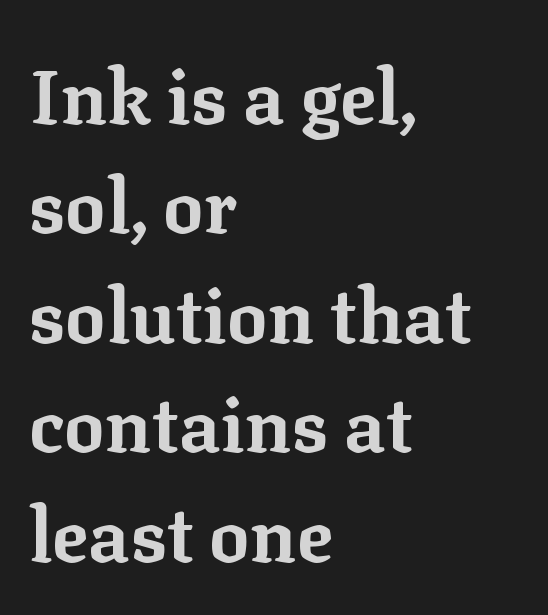
The image shows 76 px bold serif type, upright; set left-aligned, normal line spacing (1.44x), normal letter spacing, not underlined; low stroke contrast and a medium x-height.
